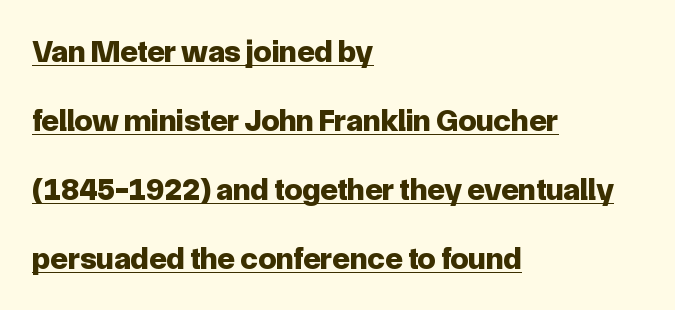
The image shows 32 px bold sans-serif type, upright; set left-aligned, loose line spacing (2.16x), normal letter spacing, underlined; low stroke contrast and a medium x-height.
